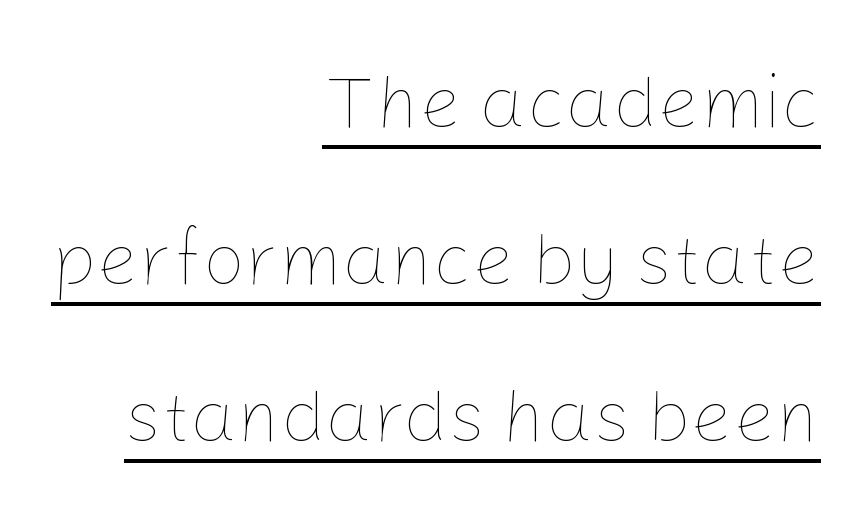
The image shows 74 px thin type, upright; set right-aligned, loose line spacing (2.12x), normal letter spacing, underlined; low stroke contrast and a medium x-height.
